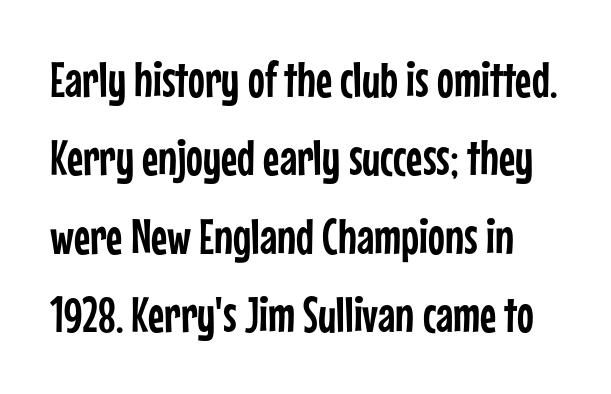
The image shows 50 px condensed sans-serif type, upright; set normal line spacing (1.57x), normal letter spacing, not underlined; low stroke contrast and a medium x-height.
